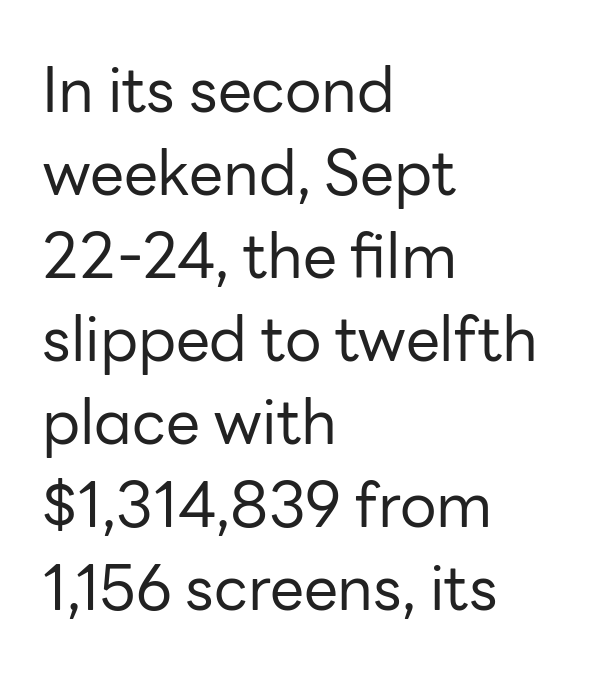
The passage shown has conventional tracking throughout. Vertical spacing — default. The axis of the letterforms is exactly vertical. Quick note: underline off. These lines are composed in type without serifs. The rag falls on the right side of this text block.
